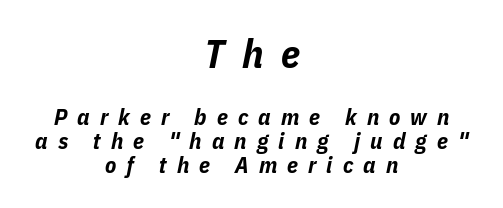
The image shows 40 px bold, condensed type, italic (leaning right); set centered, tight line spacing (1.05x), unusually wide letter spacing (+0.44 em), not underlined; the first (top) block is 1.74x larger; low stroke contrast and a medium x-height.
